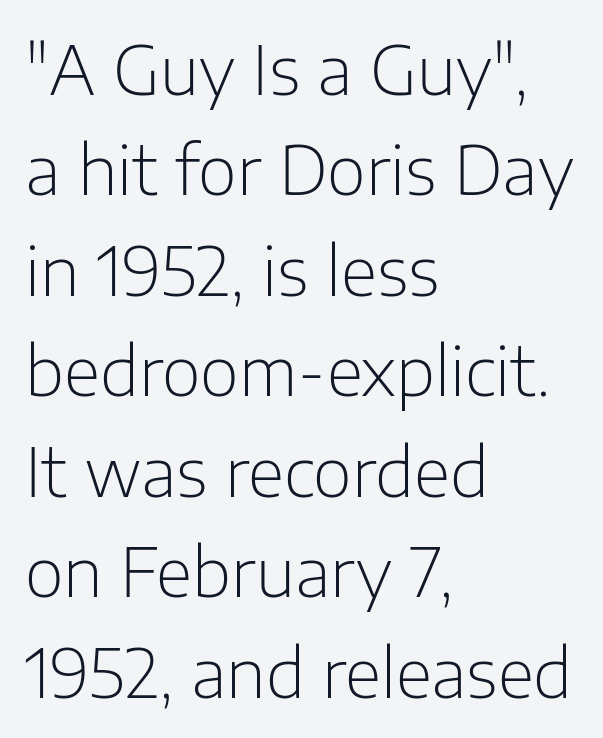
The image shows 67 px light sans-serif type, upright; set left-aligned, normal line spacing (1.5x), normal letter spacing, not underlined; low stroke contrast and a medium x-height.
